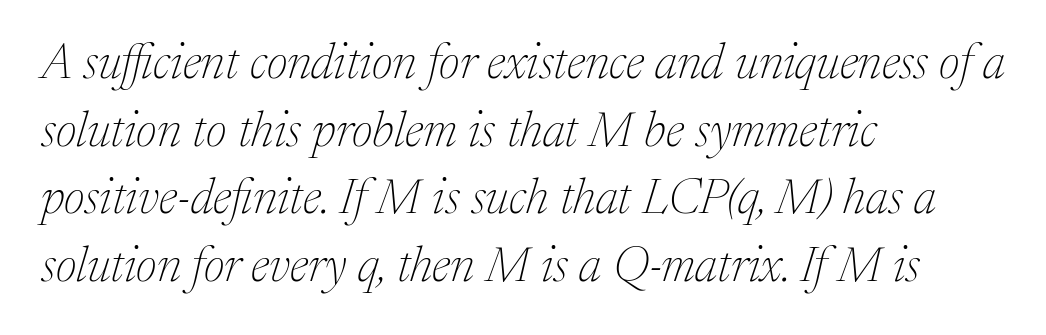
The image shows 49 px thin serif type, italic (leaning right); set left-aligned, normal line spacing (1.38x), normal letter spacing, not underlined; medium stroke contrast and a medium x-height.
